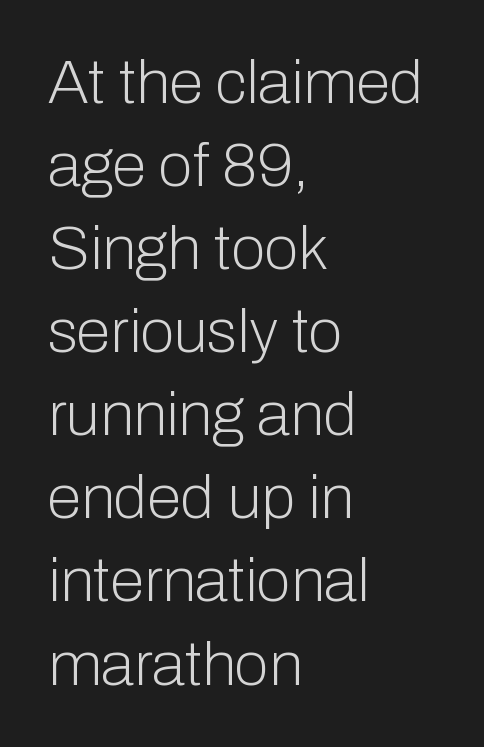
{"serif": "no", "italic": "no", "bold": "no", "weight": "light", "width": "normal", "stroke_contrast": "low", "x_height": "medium", "monospaced": "no", "underline": "no", "align": "left", "line_spacing": "normal", "line_spacing_ratio": 1.34, "letter_spacing": "normal", "letter_spacing_em": 0.0, "glyph_px": 62}
